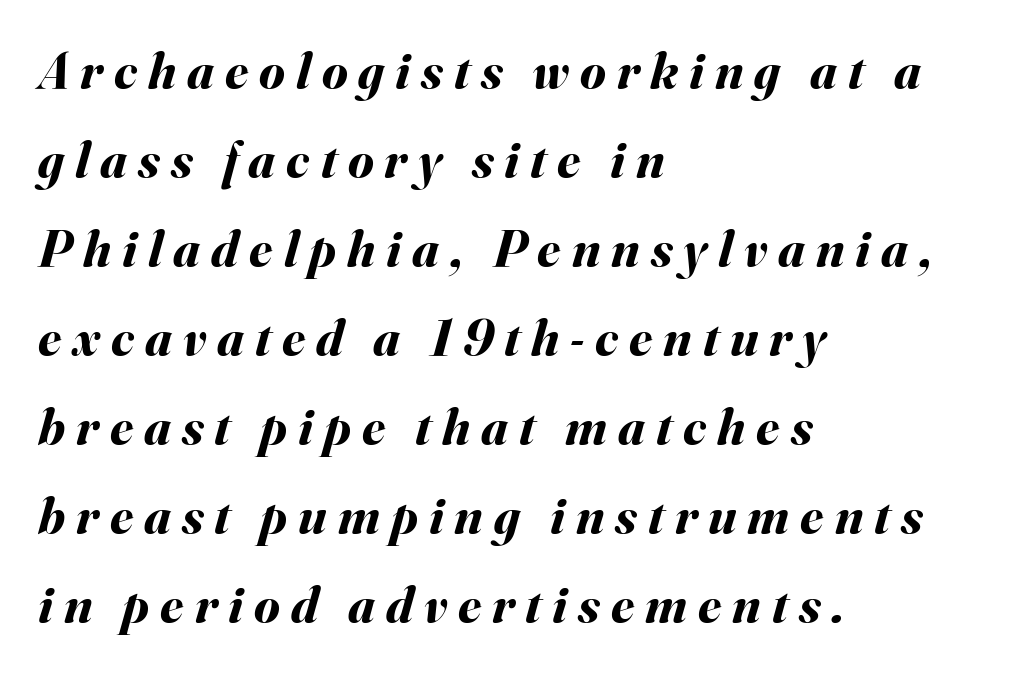
The image shows 52 px bold type, italic (leaning right); set left-aligned, line spacing 1.71x, unusually wide letter spacing (+0.21 em), not underlined; medium stroke contrast and a small x-height.
